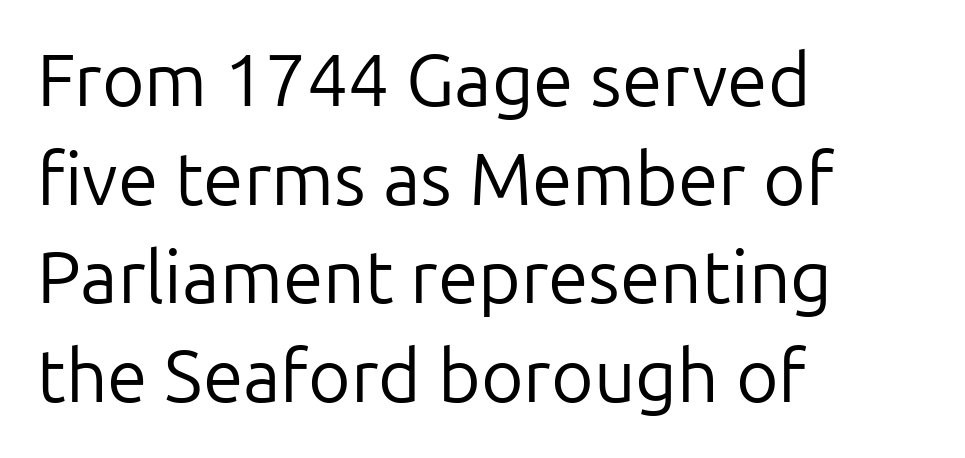
The image shows 73 px regular-weight sans-serif type, upright; set left-aligned, normal line spacing (1.35x), normal letter spacing, not underlined; low stroke contrast and a medium x-height.
